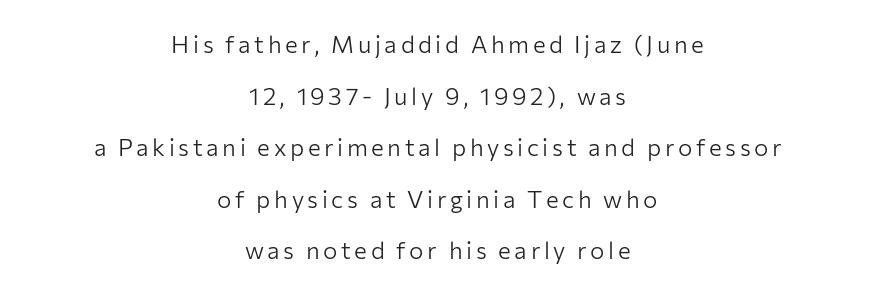
Q: Is the text bold? A: No.
Q: Is the text italic (slanted)? A: No, it is upright.
Q: Is the text underlined? A: No.
Q: How is the paragraph aligned? A: Centered.
Q: Is the spacing between lines tight, normal or loose? A: Loose.
